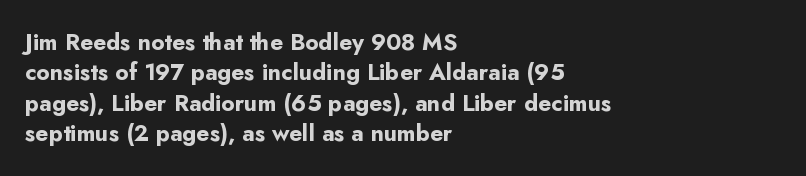
Each word holds together tightly as a unit, with standard inter-letter gaps. Typeset ragged right — the left edge is the straight one. Has an underline been added? It has not. The passage shown stacks its lines at a standard gap. A typesetter would mark this as roman, not italic. The passage shown is emphatically bold.
